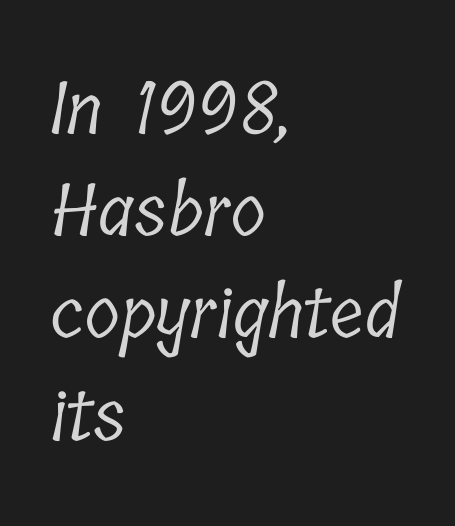
You could not count columns in this text — the font is proportionally spaced. The typesetting does not lean heavy: it is not bold. Each new line begins a customary step beneath the previous one. The typesetter chose a ragged-right arrangement here.
